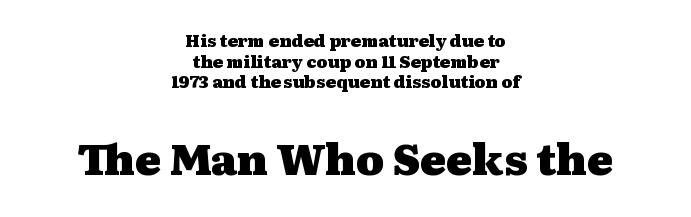
The image shows 43 px heavy, wide serif type, upright; set centered, line spacing 1.21x, normal letter spacing, not underlined; the second (bottom) block is 2.53x larger; medium stroke contrast and a medium x-height.
